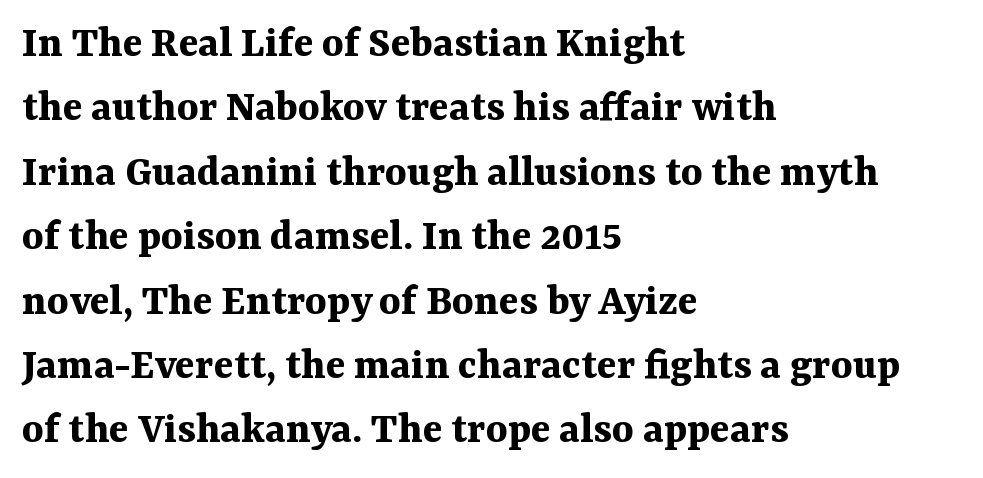
Spacing between characters is what you'd get straight out of the box. A clean baseline with only descenders dipping below it. The compositor pushed each line to the left boundary. These lines sit exactly where default settings would place them. The letters stand straight up with perfectly vertical stems.
